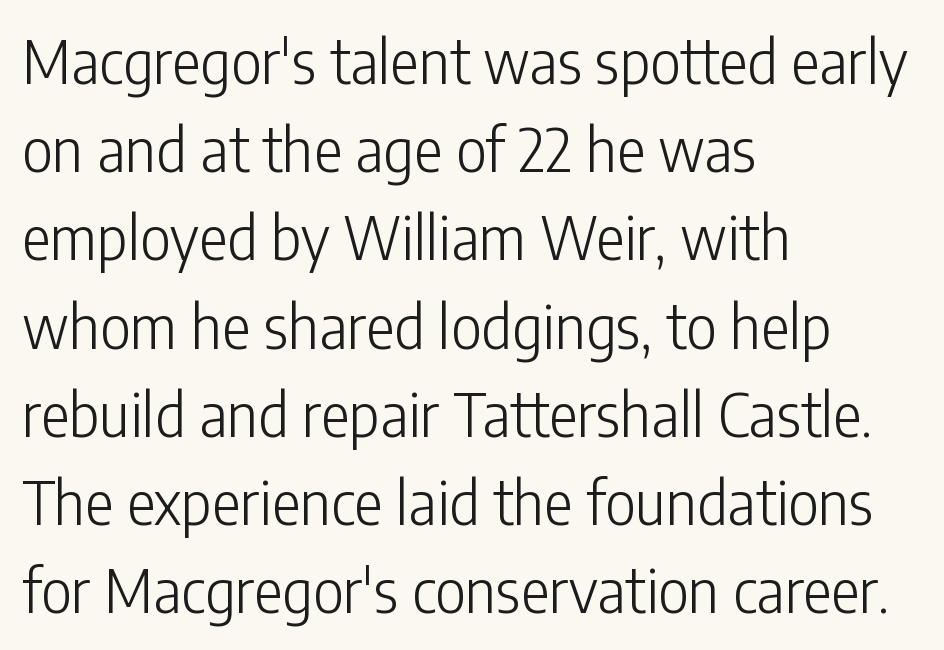
{"serif": "no", "italic": "no", "bold": "no", "weight": "light", "width": "condensed", "stroke_contrast": "low", "x_height": "medium", "monospaced": "no", "underline": "no", "align": "left", "line_spacing": "normal", "line_spacing_ratio": 1.47, "letter_spacing": "normal", "letter_spacing_em": 0.0, "glyph_px": 60}
